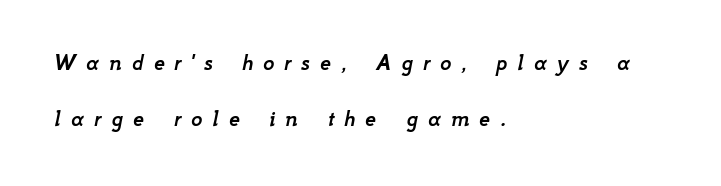
This sample uses expanded letter spacing, leaving extra air between glyphs. The strip under each line holds only bare page. Leading: increased. The lettering tilts uniformly, giving the passage an italic look.
